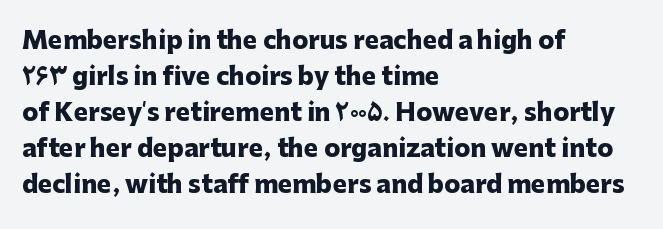
Q: Is the text bold? A: Yes.
Q: Is the text italic (slanted)? A: No, it is upright.
Q: Is the text underlined? A: No.
Q: How is the paragraph aligned? A: Left-aligned.
Q: Is the spacing between letters normal or unusually wide? A: Normal.
Q: Is the spacing between lines tight, normal or loose? A: Normal.
